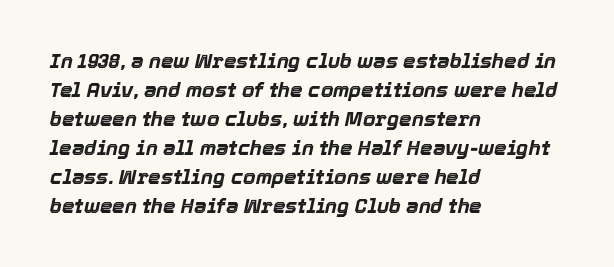
The image shows 20 px bold type, italic (leaning right); set left-aligned, normal line spacing (1.45x), normal letter spacing, not underlined.
